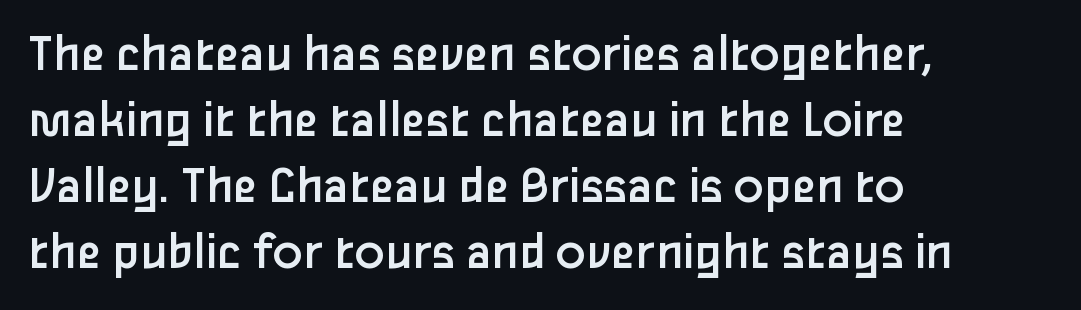
The image shows 55 px regular-weight sans-serif type, upright; set left-aligned, line spacing 1.2x, normal letter spacing, not underlined; low stroke contrast and a medium x-height.
